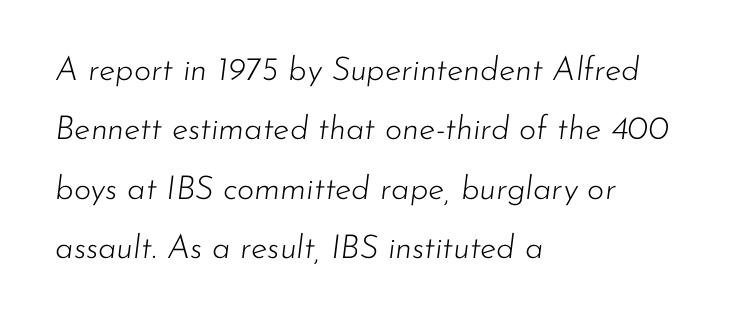
{"italic": "yes", "lean": "right", "slant_degrees": 7, "bold": "no", "weight": "light", "width": "normal", "stroke_contrast": "low", "x_height": "small", "monospaced": "no", "underline": "no", "align": "left", "line_spacing_ratio": 1.8, "letter_spacing": "normal", "letter_spacing_em": 0.0, "glyph_px": 33}
